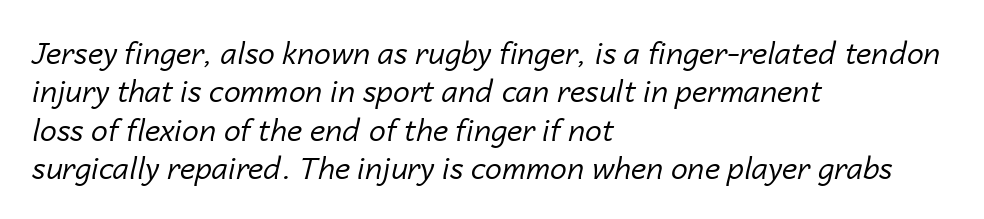
{"italic": "yes", "lean": "right", "slant_degrees": 14, "bold": "no", "weight": "regular", "width": "normal", "stroke_contrast": "low", "x_height": "medium", "monospaced": "no", "underline": "no", "align": "left", "line_spacing": "normal", "line_spacing_ratio": 1.28, "letter_spacing": "normal", "letter_spacing_em": 0.0, "glyph_px": 30}
